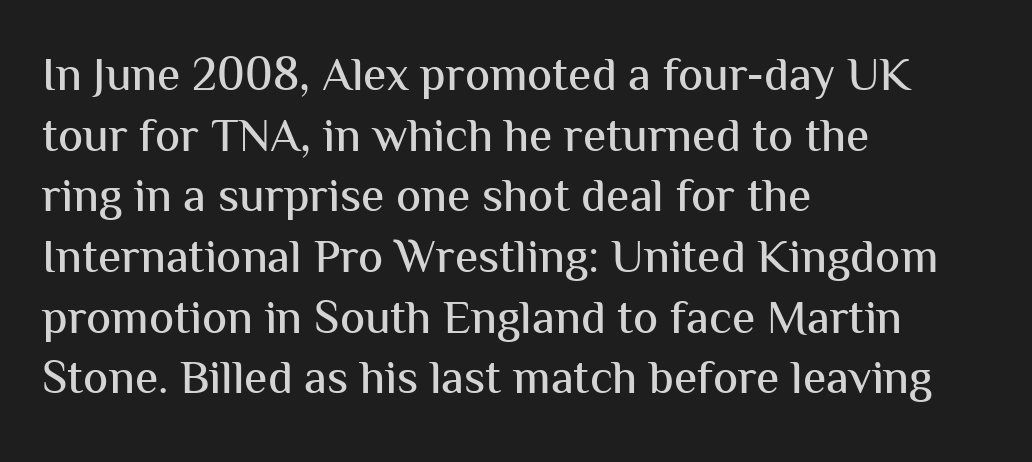
The image shows 47 px sans-serif type, upright; set left-aligned, normal line spacing (1.29x), normal letter spacing, not underlined; medium stroke contrast and a medium x-height.
